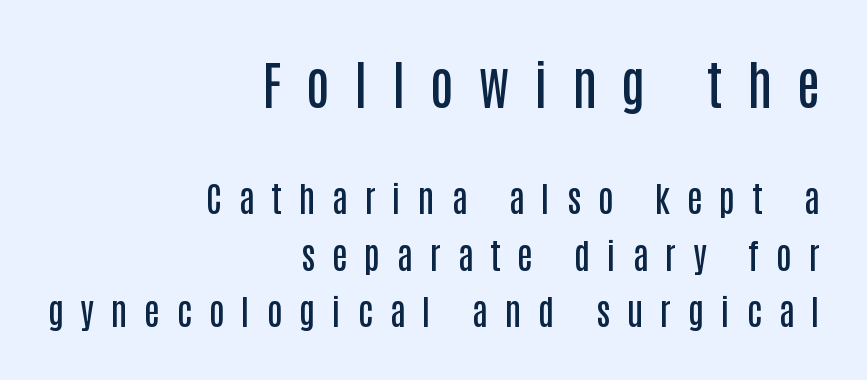
The image shows 52 px semibold, condensed sans-serif type, upright; set right-aligned, normal line spacing (1.62x), unusually wide letter spacing (+0.48 em), not underlined; the first (top) block is 1.49x larger; low stroke contrast and a large x-height.
